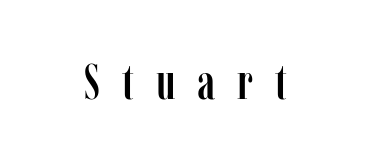
The image shows 49 px condensed serif type, upright; set unusually wide letter spacing (+0.45 em), not underlined; low stroke contrast and a medium x-height.
